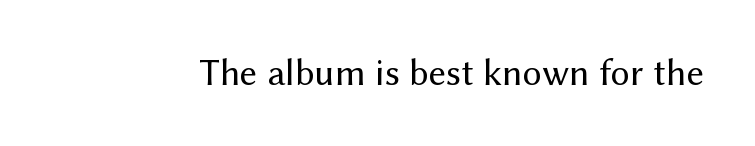
The image shows 38 px regular-weight sans-serif type, upright; set normal letter spacing, not underlined; medium stroke contrast and a medium x-height.
